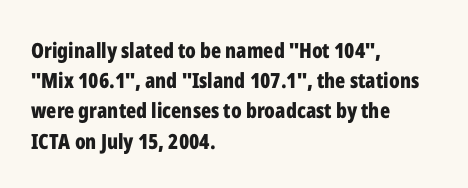
Q: Is the text bold? A: Yes.
Q: Is the text italic (slanted)? A: No, it is upright.
Q: Is the text underlined? A: No.
Q: How is the paragraph aligned? A: Left-aligned.
Q: Is the spacing between letters normal or unusually wide? A: Normal.
Q: Is the spacing between lines tight, normal or loose? A: Normal.
